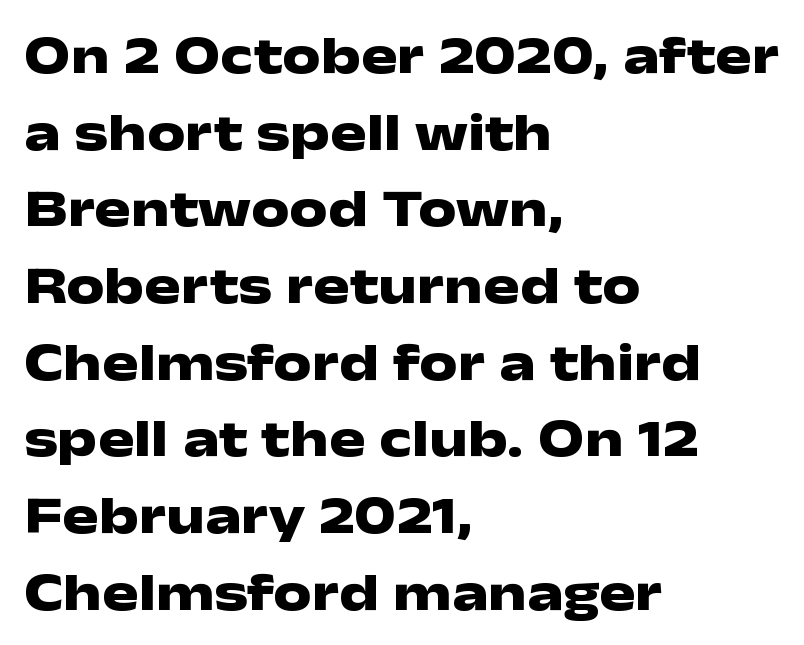
{"serif": "no", "italic": "no", "bold": "yes", "weight": "heavy", "width": "wide", "stroke_contrast": "low", "x_height": "medium", "monospaced": "no", "underline": "no", "align": "left", "line_spacing": "normal", "line_spacing_ratio": 1.42, "letter_spacing": "normal", "letter_spacing_em": 0.0, "glyph_px": 54}
